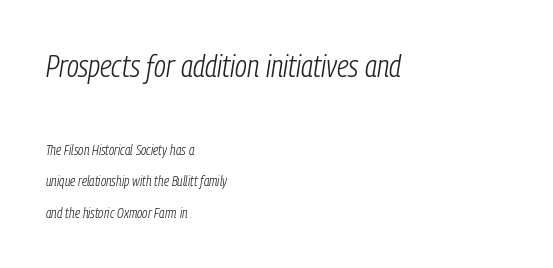
The image shows 31 px light, condensed type, italic (leaning right); set left-aligned, loose line spacing (2.25x), normal letter spacing, not underlined; the first (top) block is 2.21x larger; low stroke contrast and a medium x-height.
